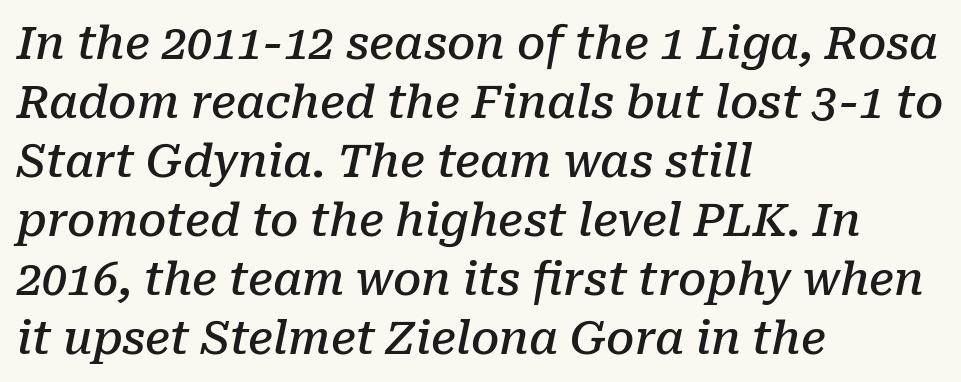
Students, note that the glyphs here touch the page at normal intervals. Each letter keeps its own natural width here, so spacing adapts to shape. Bold? Not quite — semibold, heavier than regular but stopping short. A typesetter would mark this as italic. Observe the serifs anchoring each vertical stroke in this sample. Leading matches the norm, producing a regular column.
